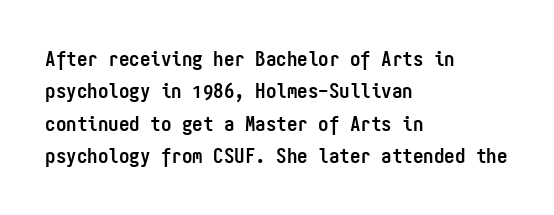
{"italic": "no", "bold": "yes", "underline": "no", "align": "left", "line_spacing": "normal", "line_spacing_ratio": 1.54, "letter_spacing": "normal", "letter_spacing_em": 0.0, "glyph_px": 21}
